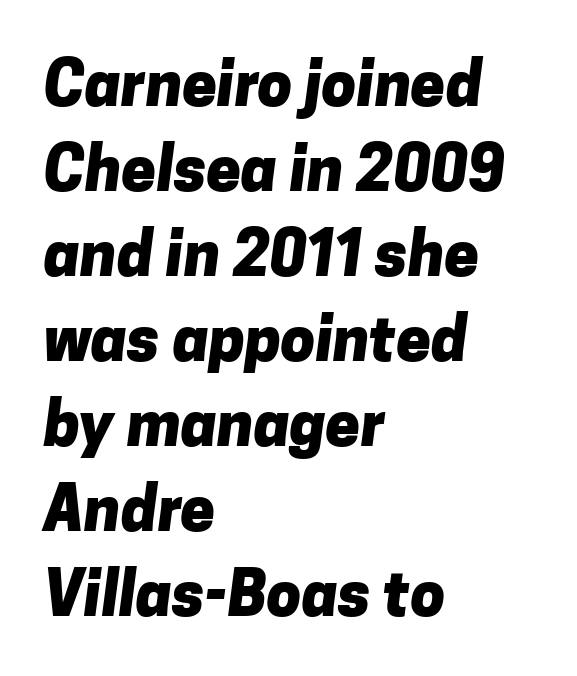
{"serif": "no", "bold": "yes", "weight": "heavy", "width": "normal", "stroke_contrast": "low", "x_height": "medium", "monospaced": "no", "underline": "no", "align": "left", "line_spacing": "normal", "line_spacing_ratio": 1.37, "letter_spacing": "normal", "letter_spacing_em": 0.0, "glyph_px": 62}
